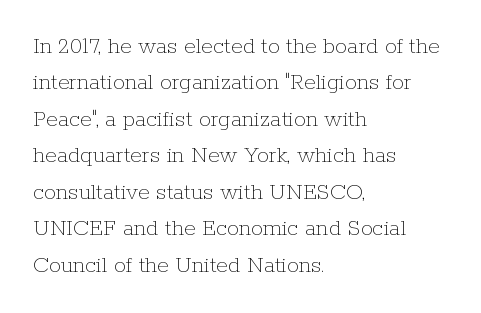
The foot of each line stays bare and open. These lines stack with their left ends in a neat column. Italic: no, the glyphs are upright roman. These lines sit exactly where default settings would place them.
